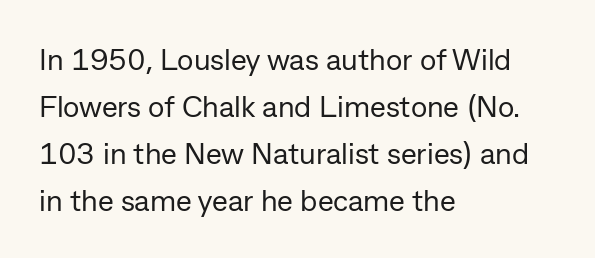
Q: Is the text bold? A: No.
Q: Is the text italic (slanted)? A: No, it is upright.
Q: Is the typeface a serif or a sans-serif typeface? A: Sans-serif.
Q: Is the text underlined? A: No.
Q: How is the paragraph aligned? A: Left-aligned.
Q: Is the spacing between letters normal or unusually wide? A: Normal.
Q: Is the spacing between lines tight, normal or loose? A: Normal.
Q: Width (condensed, normal, or wide)? A: Normal.
Q: Stroke contrast? A: Low.
Q: x-height? A: Medium.
Q: Monospaced? A: No.
